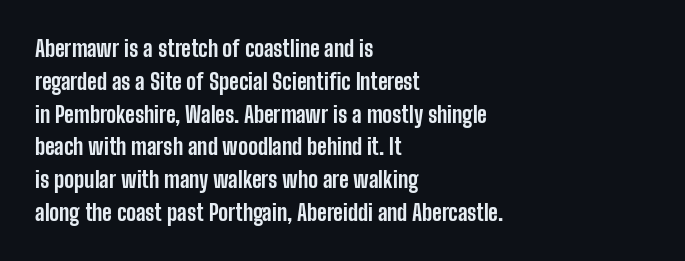
Q: Is the text bold? A: Yes.
Q: Is the text italic (slanted)? A: No, it is upright.
Q: Is the text underlined? A: No.
Q: How is the paragraph aligned? A: Left-aligned.
Q: Is the spacing between letters normal or unusually wide? A: Normal.
Q: Is the spacing between lines tight, normal or loose? A: Normal.
